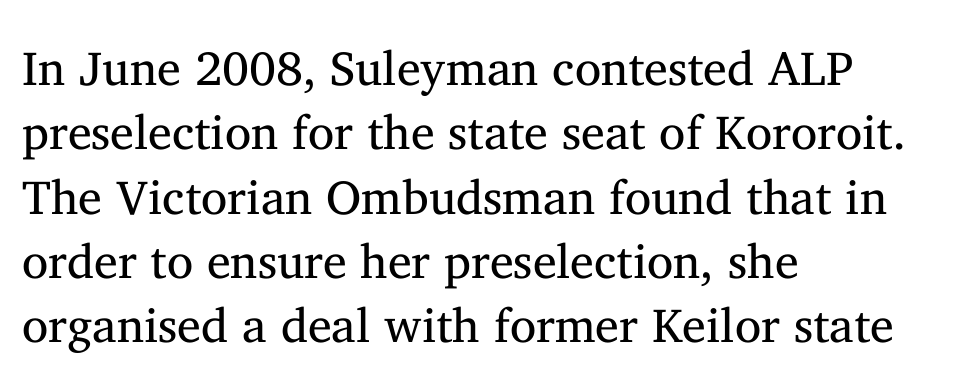
The line-height multiplier appears to be the usual default. This sample has the flowing, uneven cadence of proportional lettering. Every row of glyphs begins at an identical x-position on the left. The typeface chosen for these lines features serifs. Nobody touched the tracking dial on this one. The axis of the letterforms is exactly vertical.
